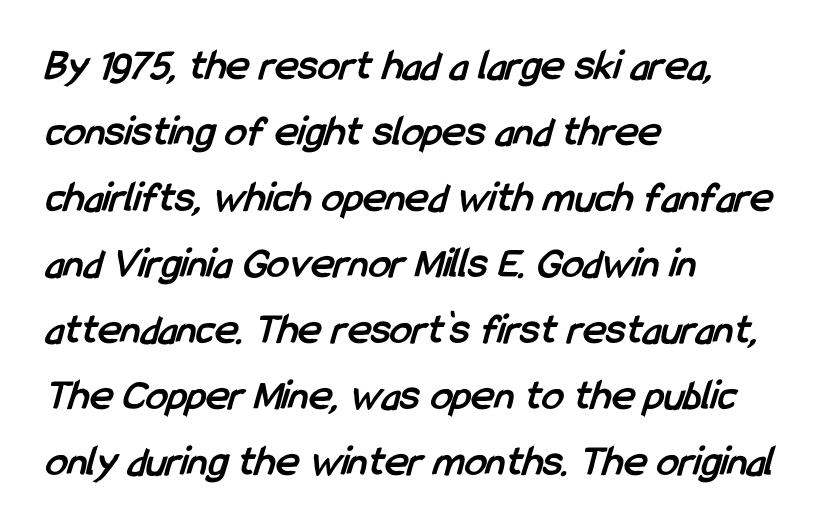
The designer went with a sans here, leaving each stem footless. Each row of text sits above clean, open space. Each letter keeps its own natural width here, so spacing adapts to shape. Heavy, bold letterforms.
